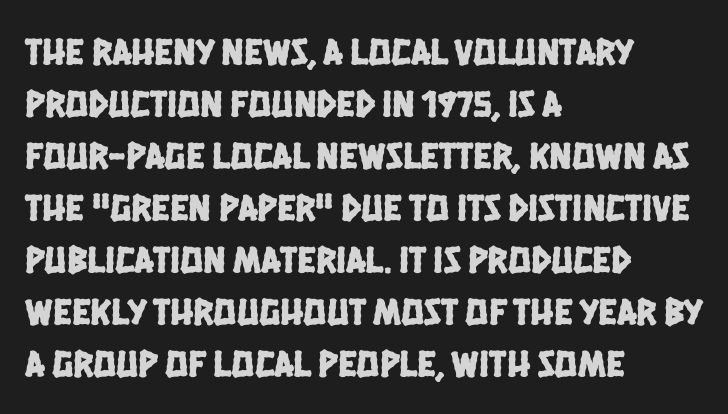
Q: Is the typeface a serif or a sans-serif typeface? A: Sans-serif.
Q: Is the text underlined? A: No.
Q: How is the paragraph aligned? A: Left-aligned.
Q: Is the spacing between letters normal or unusually wide? A: Normal.
Q: Is the spacing between lines tight, normal or loose? A: Normal.
Q: Width (condensed, normal, or wide)? A: Condensed.
Q: Stroke contrast? A: Low.
Q: x-height? A: Large.
Q: Monospaced? A: No.
